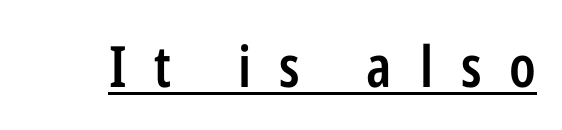
The image shows 57 px semibold, condensed sans-serif type, upright; set unusually wide letter spacing (+0.49 em), underlined; low stroke contrast and a medium x-height.
